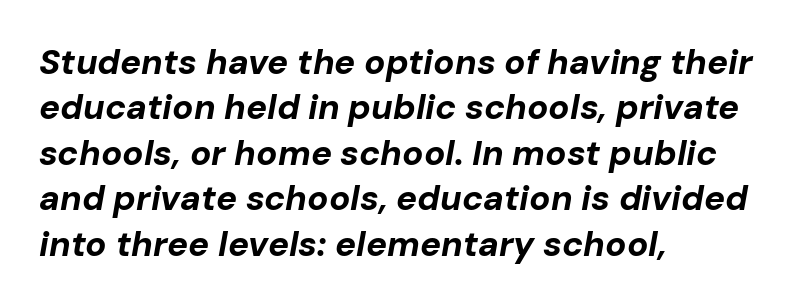
{"italic": "yes", "lean": "right", "slant_degrees": 10, "bold": "yes", "weight": "bold", "width": "normal", "stroke_contrast": "low", "x_height": "medium", "monospaced": "no", "underline": "no", "align": "left", "line_spacing": "normal", "line_spacing_ratio": 1.3, "letter_spacing": "normal", "letter_spacing_em": 0.0, "glyph_px": 35}
